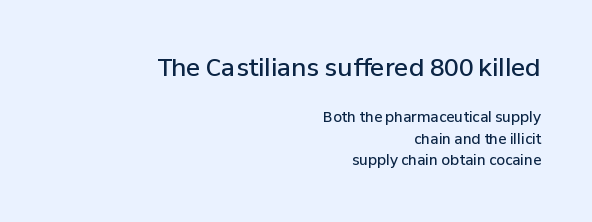
{"italic": "no", "bold": "semi", "underline": "no", "align": "right", "line_spacing": "normal", "line_spacing_ratio": 1.54, "letter_spacing": "normal", "letter_spacing_em": 0.0, "larger_block": "first", "size_ratio": 1.71, "glyph_px": 24}
